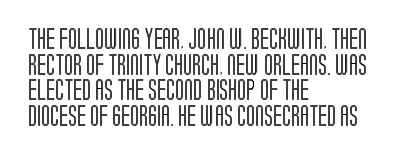
Line beginnings align vertically; line endings do not. Posture: vertical. A typesetter would call this zero additional tracking. The baseline area is clear.
